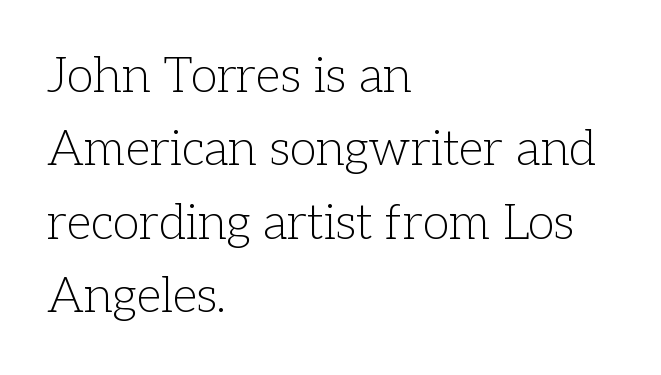
{"serif": "yes", "italic": "no", "bold": "no", "weight": "light", "width": "normal", "stroke_contrast": "low", "x_height": "medium", "monospaced": "no", "underline": "no", "align": "left", "line_spacing": "normal", "line_spacing_ratio": 1.5, "letter_spacing": "normal", "letter_spacing_em": 0.0, "glyph_px": 49}
